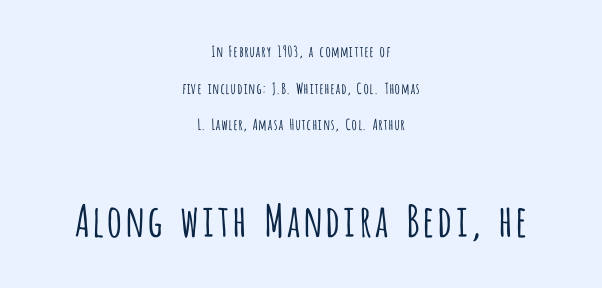
{"serif": "no", "italic": "no", "bold": "no", "weight": "light", "width": "condensed", "stroke_contrast": "low", "x_height": "large", "monospaced": "no", "underline": "no", "align": "center", "line_spacing": "loose", "line_spacing_ratio": 2.44, "letter_spacing": "normal", "letter_spacing_em": 0.0, "larger_block": "second", "size_ratio": 2.93, "glyph_px": 44}
